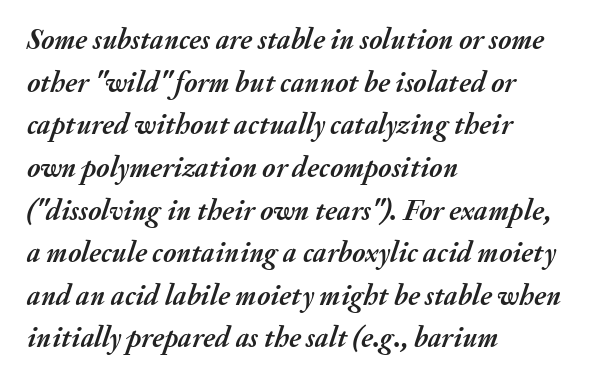
The image shows 29 px semibold type, italic (leaning right); set left-aligned, normal line spacing (1.47x), normal letter spacing, not underlined; medium stroke contrast and a small x-height.
